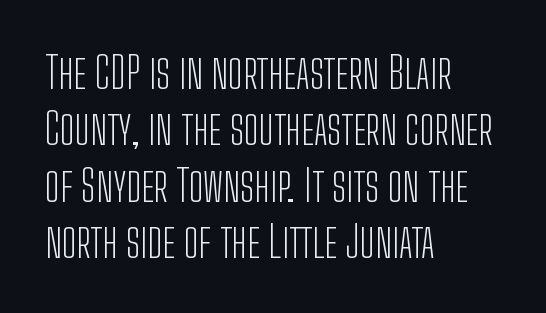
Q: Is the text bold? A: No.
Q: Is the text italic (slanted)? A: No, it is upright.
Q: Is the typeface a serif or a sans-serif typeface? A: Sans-serif.
Q: Is the text underlined? A: No.
Q: How is the paragraph aligned? A: Left-aligned.
Q: Is the spacing between letters normal or unusually wide? A: Normal.
Q: Is the spacing between lines tight, normal or loose? A: Normal.
Q: Width (condensed, normal, or wide)? A: Condensed.
Q: Stroke contrast? A: Low.
Q: x-height? A: Medium.
Q: Monospaced? A: No.
